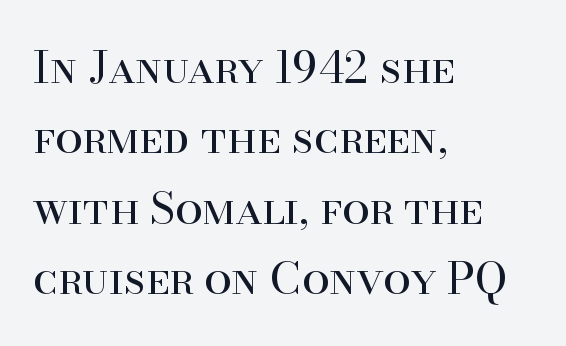
{"serif": "yes", "italic": "no", "bold": "no", "weight": "regular", "width": "normal", "stroke_contrast": "high", "x_height": "small", "monospaced": "no", "underline": "no", "align": "left", "line_spacing": "normal", "line_spacing_ratio": 1.6, "letter_spacing": "normal", "letter_spacing_em": 0.0, "glyph_px": 44}
